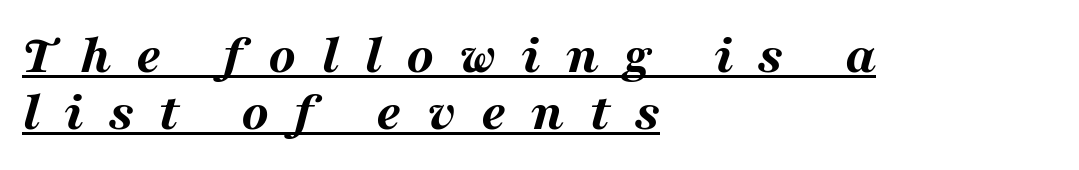
Q: Is the text bold? A: Yes.
Q: Is the text italic (slanted)? A: Yes, it leans right by about 16 degrees.
Q: Is the text underlined? A: Yes.
Q: How is the paragraph aligned? A: Left-aligned.
Q: Is the spacing between letters normal or unusually wide? A: Unusually wide.
Q: Is the spacing between lines tight, normal or loose? A: Tight.
Q: Width (condensed, normal, or wide)? A: Wide.
Q: Stroke contrast? A: Medium.
Q: x-height? A: Medium.
Q: Monospaced? A: No.
